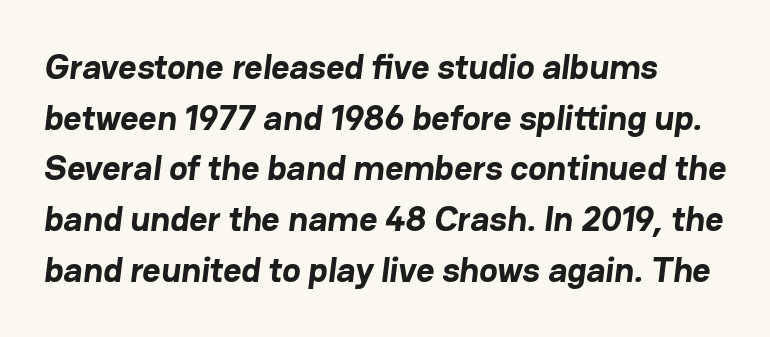
Q: Is the text bold? A: Yes.
Q: Is the typeface a serif or a sans-serif typeface? A: Sans-serif.
Q: Is the text underlined? A: No.
Q: Is the spacing between letters normal or unusually wide? A: Normal.
Q: Is the spacing between lines tight, normal or loose? A: Normal.
Q: Width (condensed, normal, or wide)? A: Normal.
Q: Stroke contrast? A: Low.
Q: x-height? A: Medium.
Q: Monospaced? A: No.
